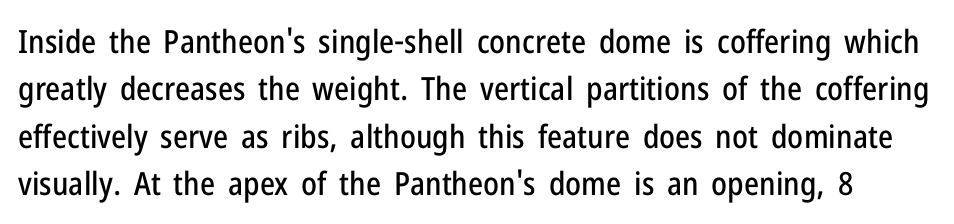
The image shows 32 px condensed sans-serif type, upright; set normal line spacing (1.48x), normal letter spacing, not underlined; low stroke contrast and a medium x-height.
